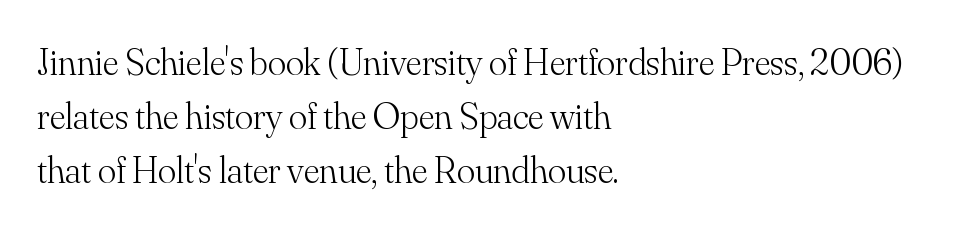
{"serif": "yes", "italic": "no", "bold": "no", "weight": "light", "width": "normal", "stroke_contrast": "medium", "x_height": "small", "monospaced": "no", "underline": "no", "align": "left", "line_spacing": "normal", "line_spacing_ratio": 1.42, "letter_spacing": "normal", "letter_spacing_em": 0.0, "glyph_px": 38}
